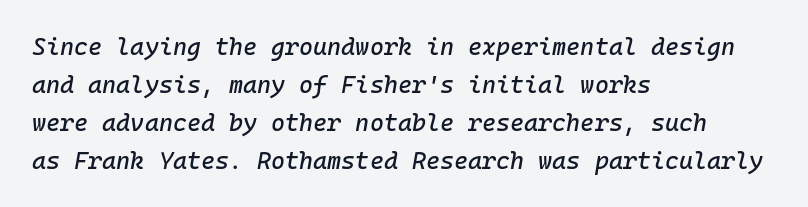
The image shows 24 px text type, italic (leaning right); set left-aligned, normal line spacing (1.58x), normal letter spacing, not underlined.
